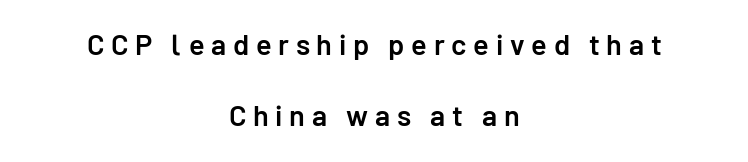
The image shows 29 px semibold sans-serif type, upright; set centered, loose line spacing (2.46x), unusually wide letter spacing (+0.23 em), not underlined; low stroke contrast and a medium x-height.
